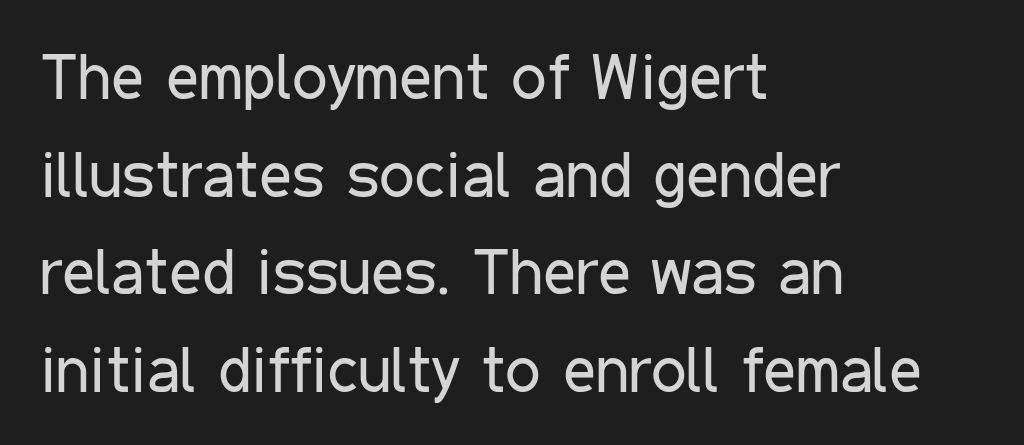
Q: Is the text bold? A: No.
Q: Is the text italic (slanted)? A: No, it is upright.
Q: Is the typeface a serif or a sans-serif typeface? A: Sans-serif.
Q: Is the text underlined? A: No.
Q: How is the paragraph aligned? A: Left-aligned.
Q: Is the spacing between letters normal or unusually wide? A: Normal.
Q: Is the spacing between lines tight, normal or loose? A: Normal.
Q: Width (condensed, normal, or wide)? A: Condensed.
Q: Stroke contrast? A: Low.
Q: x-height? A: Medium.
Q: Monospaced? A: No.
